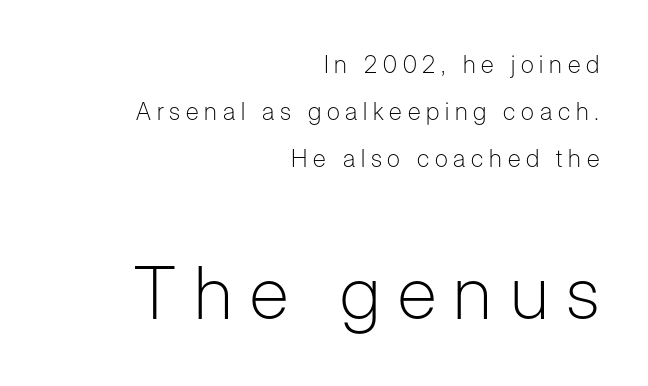
The typeface chosen for these lines omits serifs. The rag falls on the left side of this text block. Bare-footed words on every line. Letters have the restrained weight of plain body copy at most.
